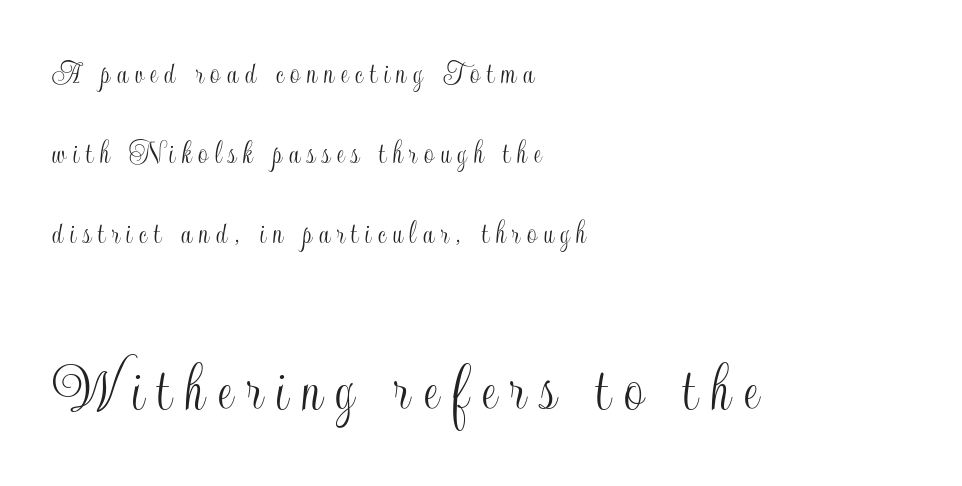
Q: Is the text italic (slanted)? A: Yes.
Q: Is the text underlined? A: No.
Q: How is the paragraph aligned? A: Left-aligned.
Q: Is the spacing between letters normal or unusually wide? A: Unusually wide.
Q: Is the spacing between lines tight, normal or loose? A: Loose.
Q: Which block of text is set in a larger size, the first (top) or the second (bottom)? A: The second (bottom) one.
Q: Width (condensed, normal, or wide)? A: Condensed.
Q: x-height? A: Small.
Q: Monospaced? A: No.
